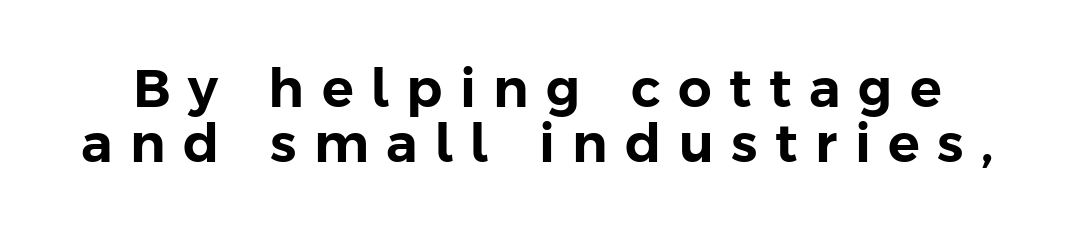
Q: Is the text italic (slanted)? A: No, it is upright.
Q: Is the typeface a serif or a sans-serif typeface? A: Sans-serif.
Q: Is the text underlined? A: No.
Q: Is the spacing between letters normal or unusually wide? A: Unusually wide.
Q: Is the spacing between lines tight, normal or loose? A: Tight.
Q: Width (condensed, normal, or wide)? A: Normal.
Q: Stroke contrast? A: Low.
Q: x-height? A: Medium.
Q: Monospaced? A: No.
